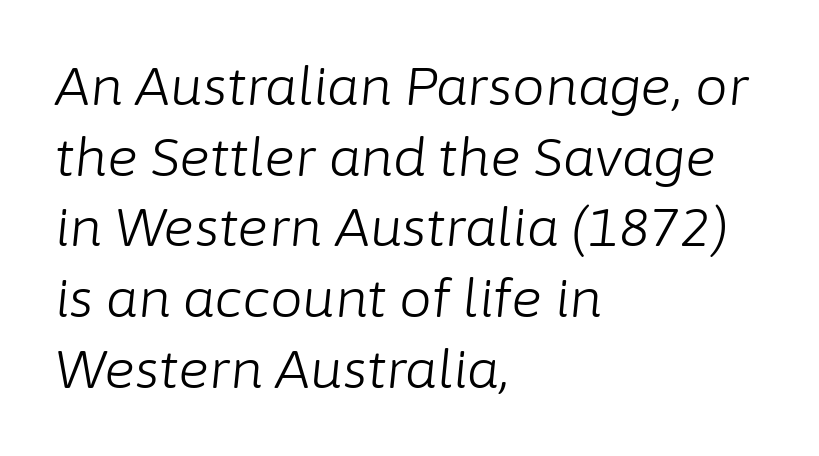
Q: Is the text bold? A: No.
Q: Is the text italic (slanted)? A: Yes, it leans right by about 6 degrees.
Q: Is the text underlined? A: No.
Q: How is the paragraph aligned? A: Left-aligned.
Q: Is the spacing between letters normal or unusually wide? A: Normal.
Q: Is the spacing between lines tight, normal or loose? A: Normal.
Q: Width (condensed, normal, or wide)? A: Normal.
Q: Stroke contrast? A: Low.
Q: x-height? A: Medium.
Q: Monospaced? A: No.
